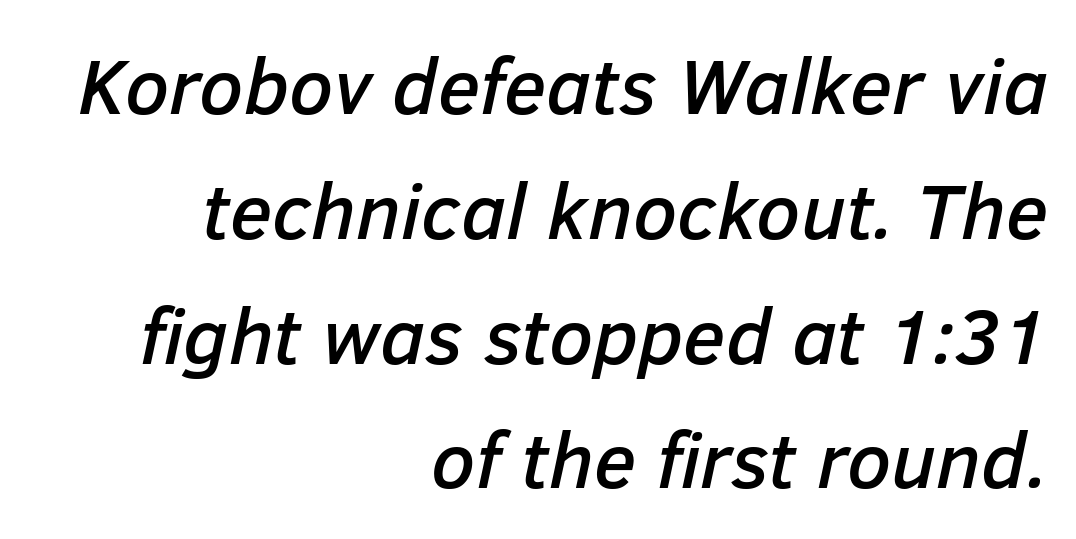
Standard letterfit; no display-style spreading of the glyphs. The string is rendered with underlining switched off. Right-aligned paragraph, ragged on the left. Leading: standard.
